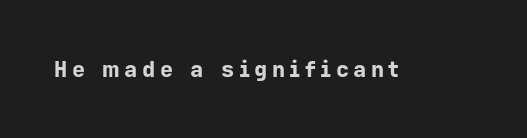
{"italic": "no", "bold": "yes", "underline": "no", "letter_spacing": "wide", "letter_spacing_em": 0.2, "glyph_px": 22}
